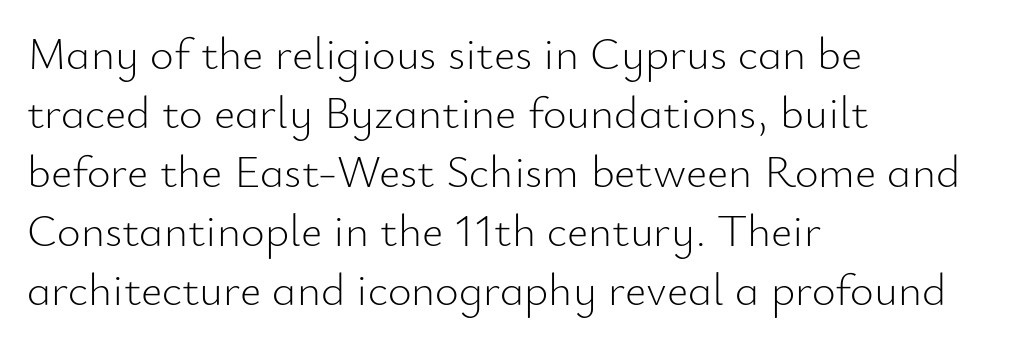
{"serif": "no", "italic": "no", "bold": "no", "weight": "light", "width": "normal", "stroke_contrast": "low", "x_height": "small", "monospaced": "no", "underline": "no", "align": "left", "line_spacing": "normal", "line_spacing_ratio": 1.28, "letter_spacing": "normal", "letter_spacing_em": 0.0, "glyph_px": 46}
